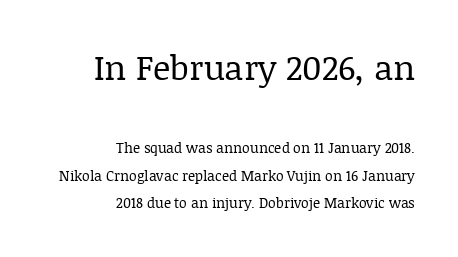
Top chunk: large. Bottom chunk: small. Stems and bowls with no extra thickness — not bold. Regarding serifs, this sample has them. The tracking reads as untouched default to a designer's eye. Think of a printed novel: that variable character pitch is what you see here. The setting favours the right margin, as signatures and pull-quotes sometimes do.
